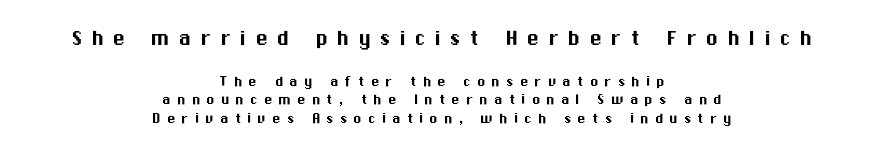
This sample trades vertical openness for compactness between lines. Plain, unruled lines of type. The rendering inserts visible extra space after every character. Bigger letters appear in the top chunk; the bottom chunk is reduced. Casual observation: everything's sitting right in the middle.
